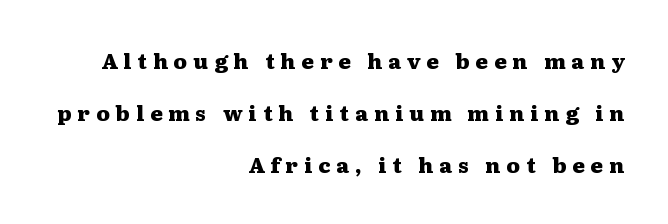
{"italic": "no", "bold": "yes", "underline": "no", "align": "right", "line_spacing": "loose", "line_spacing_ratio": 2.47, "letter_spacing": "wide", "letter_spacing_em": 0.29, "glyph_px": 21}
